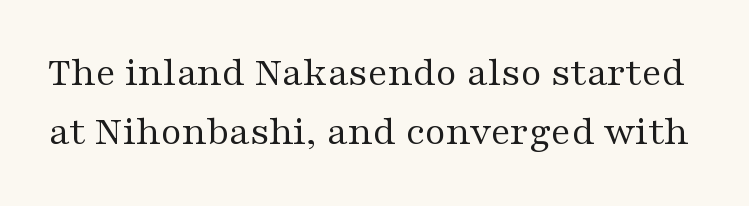
The image shows 41 px regular-weight, wide serif type, upright; set normal line spacing (1.44x), normal letter spacing, not underlined; medium stroke contrast and a medium x-height.
